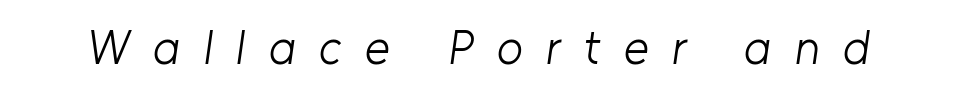
{"serif": "no", "bold": "no", "weight": "light", "width": "normal", "stroke_contrast": "low", "x_height": "medium", "monospaced": "no", "underline": "no", "letter_spacing": "wide", "letter_spacing_em": 0.48, "glyph_px": 48}
